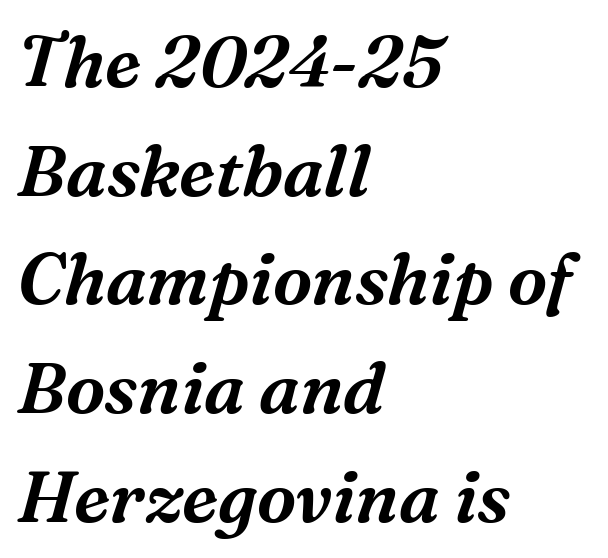
The image shows 71 px serif type, italic (leaning right); set left-aligned, normal line spacing (1.53x), normal letter spacing, not underlined; medium stroke contrast and a medium x-height.
